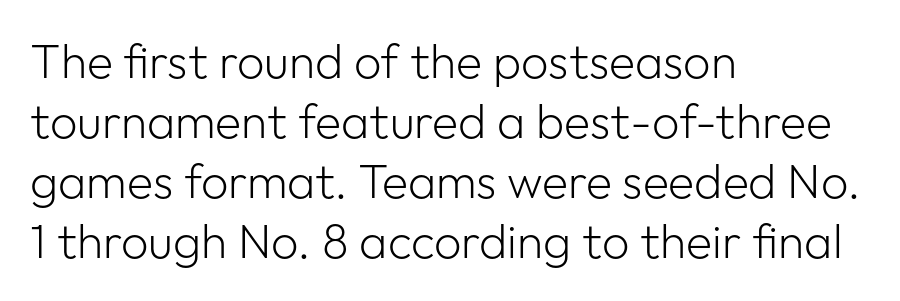
{"serif": "no", "italic": "no", "bold": "no", "weight": "light", "width": "normal", "stroke_contrast": "low", "x_height": "medium", "monospaced": "no", "underline": "no", "align": "left", "line_spacing": "normal", "line_spacing_ratio": 1.25, "letter_spacing": "normal", "letter_spacing_em": 0.0, "glyph_px": 48}
